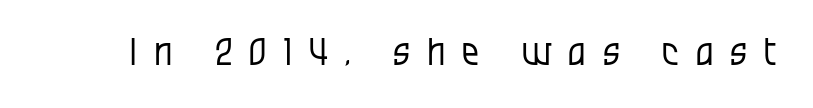
{"serif": "no", "italic": "no", "bold": "no", "weight": "regular", "width": "condensed", "stroke_contrast": "low", "x_height": "large", "monospaced": "no", "underline": "no", "letter_spacing": "wide", "letter_spacing_em": 0.44, "glyph_px": 38}
